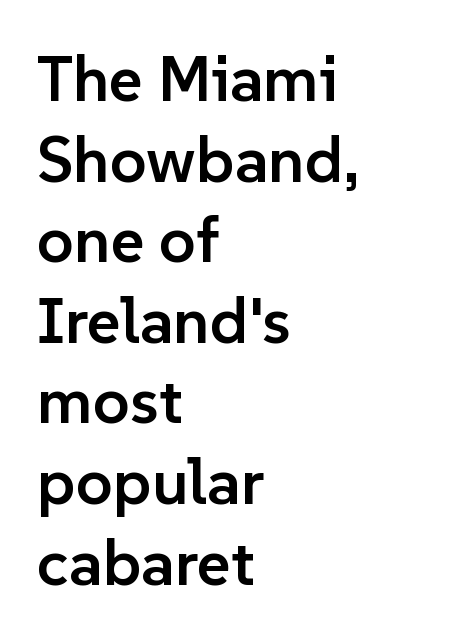
The type is set solid horizontally, with unmodified tracking. This is the in-between weight designers call semibold or demi. Think of a printed novel: that variable character pitch is what you see here. Teacher's note: observe the even left margin — that is flush-left alignment. This is roman type, the default non-slanted kind. Examine the stroke ends and you'll find no serifs.
